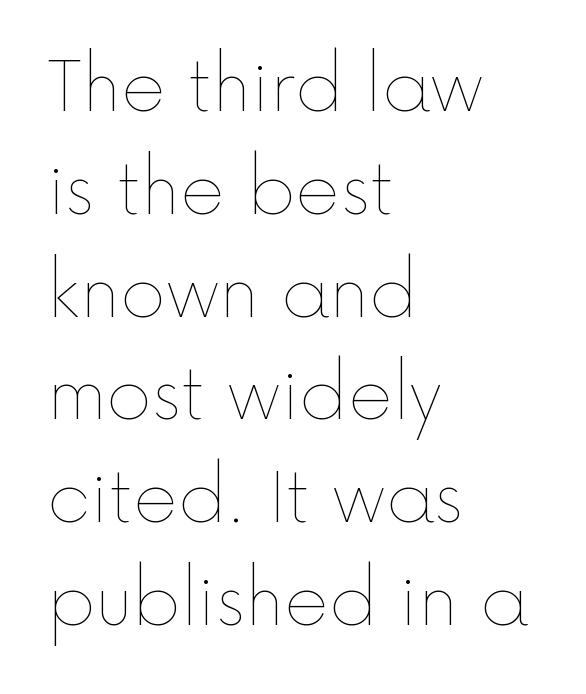
Compared with a typical body face, this is equally light or lighter still. The text block is weighted toward the left margin, trailing off unevenly rightward. Spacing verdict: proportional, widths tailored to each character. Between one letter and the next there's only the usual sliver of space. This block has exactly the height ordinary leading produces. Descenders are the only things crossing below the line.
